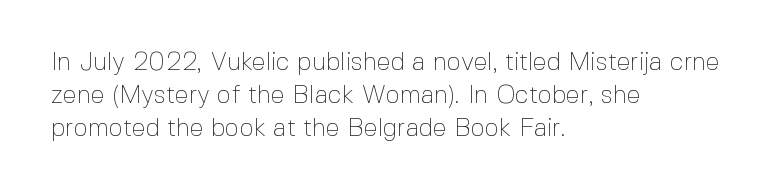
The setting favours the left margin, as ordinary paragraphs usually do. The letters stand upright; this is a roman face. Does the leading feel generous? No, just average. The passage shown has conventional tracking throughout. Each stroke keeps to a modest, everyday thickness or less.
